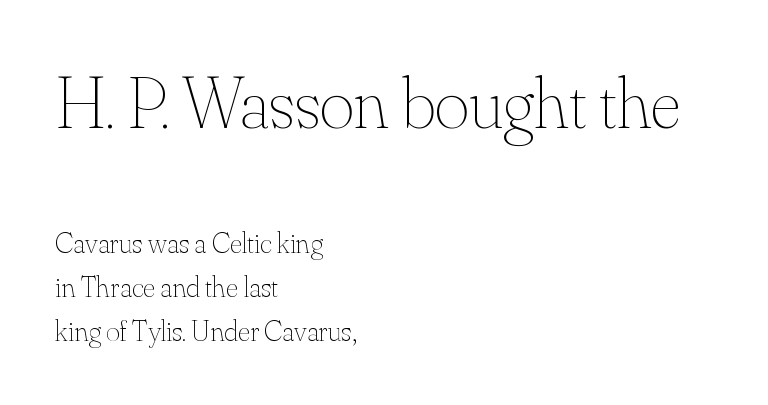
{"italic": "no", "bold": "no", "weight": "thin", "width": "normal", "stroke_contrast": "medium", "x_height": "small", "monospaced": "no", "underline": "no", "align": "left", "line_spacing": "normal", "line_spacing_ratio": 1.47, "letter_spacing": "normal", "letter_spacing_em": 0.0, "larger_block": "first", "size_ratio": 2.47, "glyph_px": 74}
